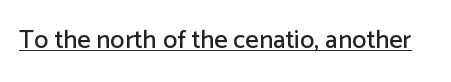
{"italic": "no", "underline": "yes", "letter_spacing": "normal", "letter_spacing_em": 0.0, "glyph_px": 26}
